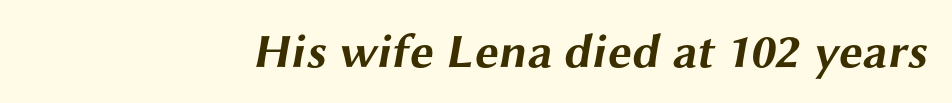
As a designer I'd log this as weight 700, bold. Descender tails drop into unmarked territory. A sans-serif font was chosen for this passage. Words appear dense and cohesive because spacing is normal. The lines are quadded right. Looks like regular typesetting: each glyph gets only the width it needs.
